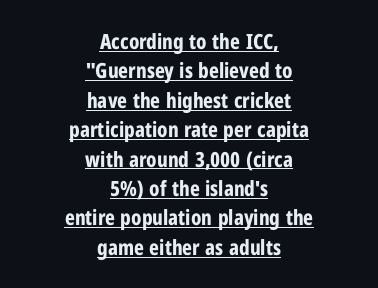
Q: Is the text bold? A: Yes.
Q: Is the text italic (slanted)? A: No, it is upright.
Q: Is the text underlined? A: Yes.
Q: How is the paragraph aligned? A: Centered.
Q: Is the spacing between letters normal or unusually wide? A: Normal.
Q: Is the spacing between lines tight, normal or loose? A: Normal.
